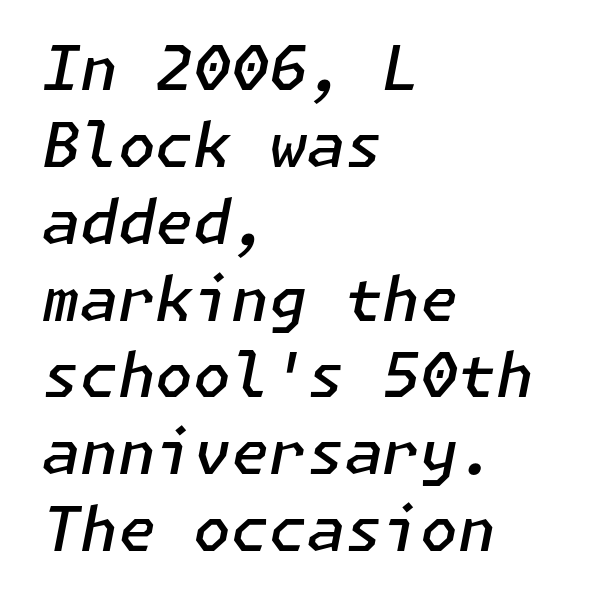
How would I describe the line gaps? Plain and ordinary. Every row of glyphs begins at an identical x-position on the left. What stands out about the letter spacing? Nothing — it is the standard amount. Characters are canted at an angle relative to the baseline's perpendicular. The space directly below the letters is spotless.
